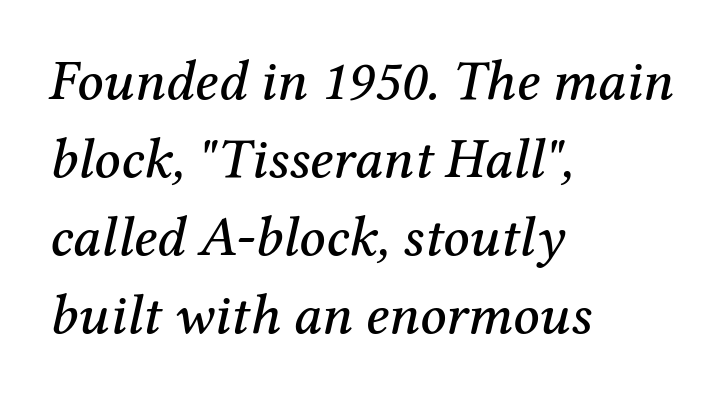
Q: Is the text italic (slanted)? A: Yes, it leans right by about 12 degrees.
Q: Is the typeface a serif or a sans-serif typeface? A: Serif.
Q: Is the text underlined? A: No.
Q: How is the paragraph aligned? A: Left-aligned.
Q: Is the spacing between letters normal or unusually wide? A: Normal.
Q: Is the spacing between lines tight, normal or loose? A: Normal.
Q: Width (condensed, normal, or wide)? A: Normal.
Q: Stroke contrast? A: Medium.
Q: x-height? A: Medium.
Q: Monospaced? A: No.
